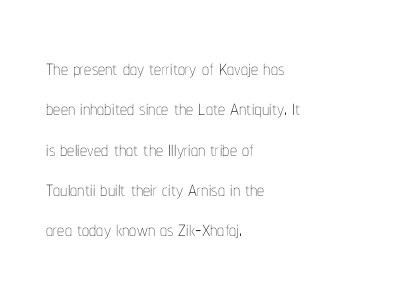
{"italic": "no", "bold": "no", "weight": "thin", "width": "condensed", "stroke_contrast": "low", "x_height": "medium", "monospaced": "no", "underline": "no", "align": "left", "line_spacing": "normal", "line_spacing_ratio": 1.44, "letter_spacing": "normal", "letter_spacing_em": 0.0, "glyph_px": 28}
